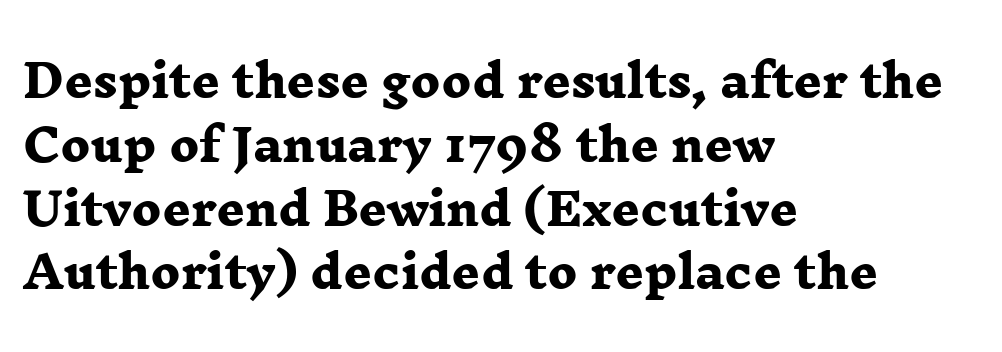
The image shows 44 px heavy, wide serif type; set left-aligned, normal line spacing (1.45x), normal letter spacing, not underlined; low stroke contrast and a medium x-height.
